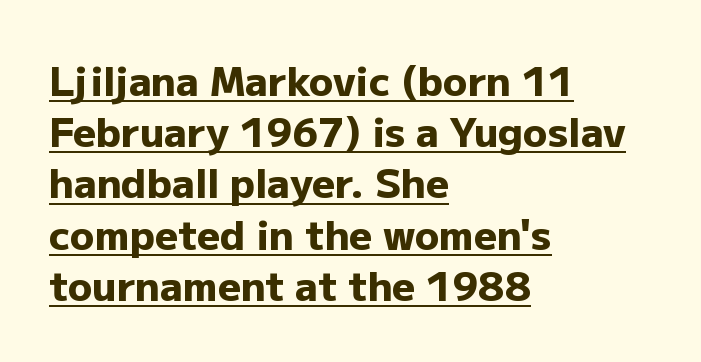
The image shows 40 px heavy sans-serif type, upright; set left-aligned, normal line spacing (1.28x), normal letter spacing, underlined; low stroke contrast and a medium x-height.
